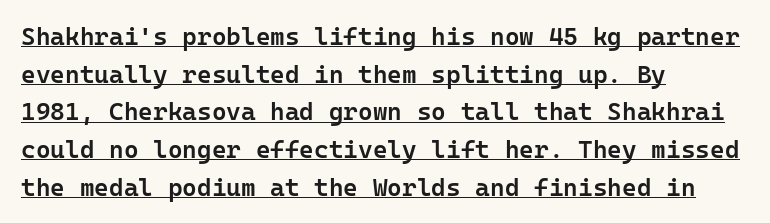
The font's upright variant was chosen for this text. A student would call this left alignment; a typographer would say flush left, rag right. Weight check: semibold — heavier than regular, not quite bold. Compared with typical body copy, the letter spacing here is the same. Horizontal bands of white between lines are of average thickness. Somebody hit Ctrl+U on this one — the words are underlined.
